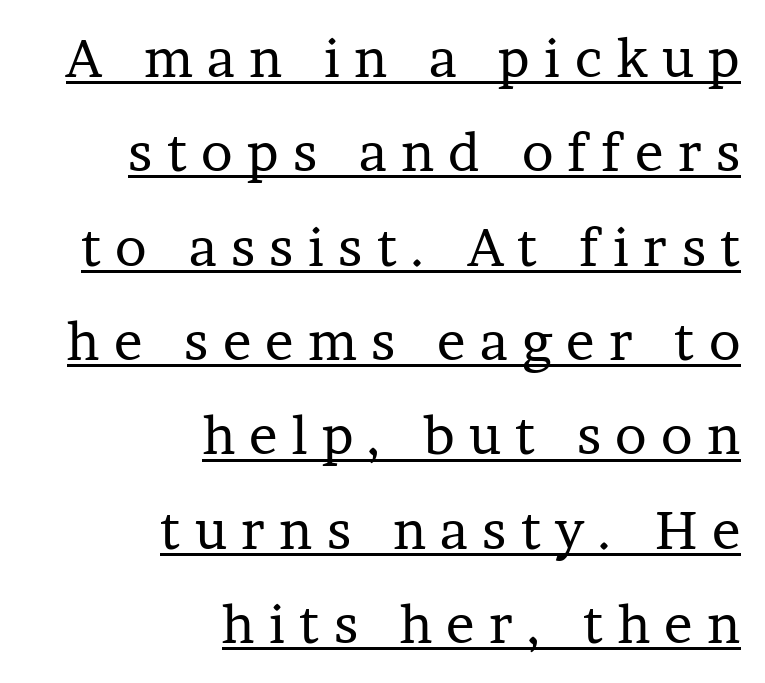
Notice how the stems are strictly vertical — no italics here. The face used here appears with an underline applied. The line texture is sparse and dotted thanks to wide tracking. Heft: none added — not bold. The face used here is proportionally spaced, like ordinary book or web type. The rendering shows small feet on the letterforms — a serif design.
